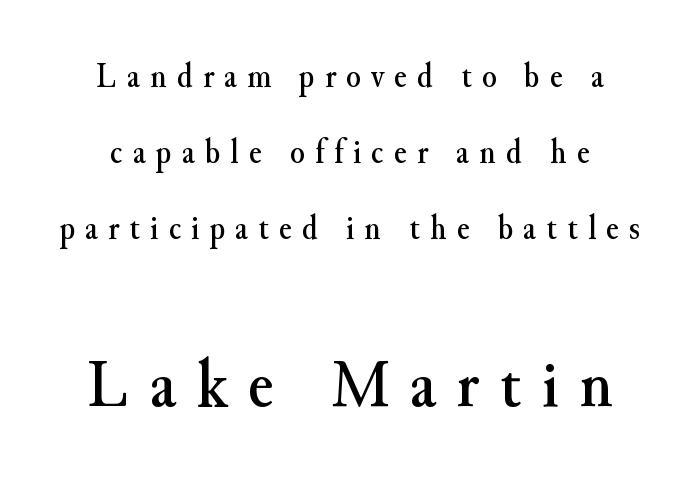
Q: Is the text italic (slanted)? A: No, it is upright.
Q: Is the typeface a serif or a sans-serif typeface? A: Serif.
Q: Is the text underlined? A: No.
Q: Is the spacing between letters normal or unusually wide? A: Unusually wide.
Q: Is the spacing between lines tight, normal or loose? A: Loose.
Q: Which block of text is set in a larger size, the first (top) or the second (bottom)? A: The second (bottom) one.
Q: Width (condensed, normal, or wide)? A: Normal.
Q: Stroke contrast? A: Medium.
Q: x-height? A: Small.
Q: Monospaced? A: No.
